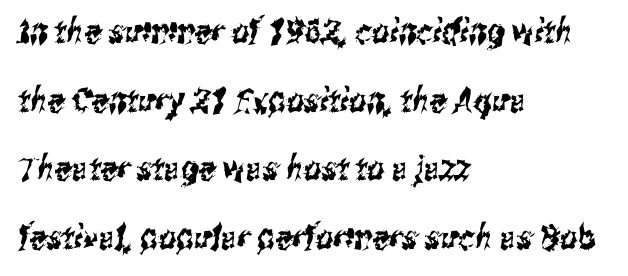
Q: Is the typeface a serif or a sans-serif typeface? A: Sans-serif.
Q: Is the text underlined? A: No.
Q: How is the paragraph aligned? A: Left-aligned.
Q: Is the spacing between letters normal or unusually wide? A: Normal.
Q: Is the spacing between lines tight, normal or loose? A: Loose.
Q: Width (condensed, normal, or wide)? A: Condensed.
Q: Stroke contrast? A: Medium.
Q: x-height? A: Medium.
Q: Monospaced? A: No.
